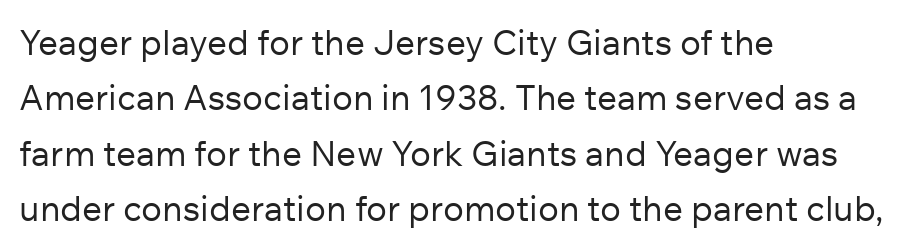
The image shows 35 px regular-weight sans-serif type, upright; set left-aligned, normal line spacing (1.58x), normal letter spacing, not underlined; low stroke contrast and a medium x-height.
